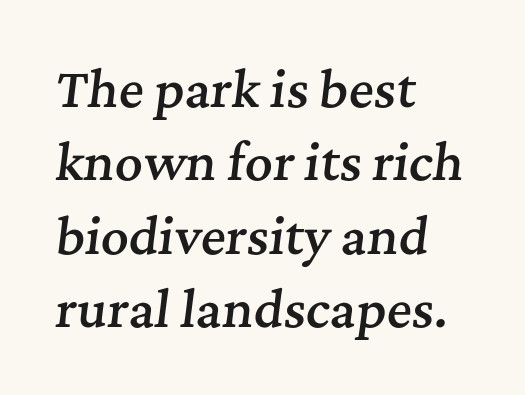
The image shows 48 px semibold serif type, italic (leaning right); set left-aligned, normal line spacing (1.53x), normal letter spacing, not underlined; medium stroke contrast and a medium x-height.
